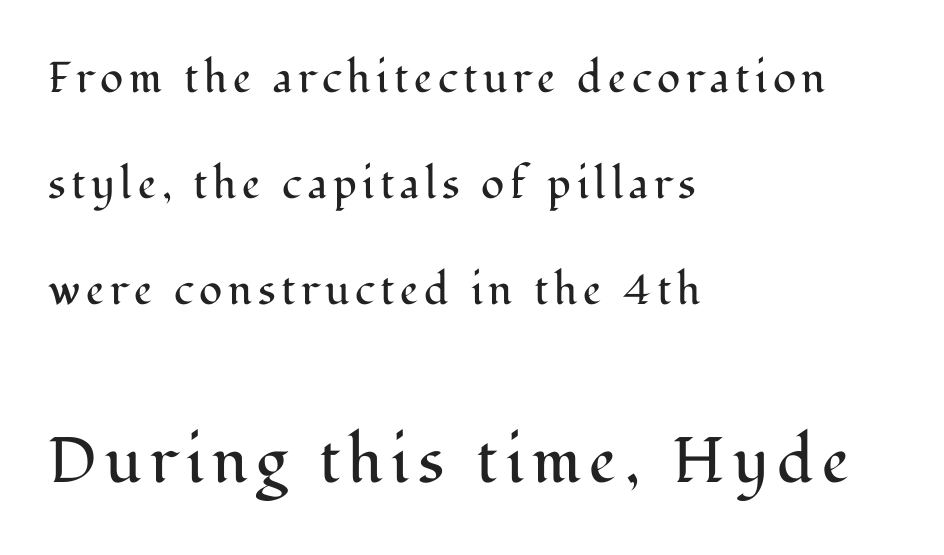
Check where the strokes stop: tiny serifs finish them off. Each line starts at the same left margin while the right side varies. Heft: none added — not bold. The letters advance in unequal steps, a hallmark of proportional type.
